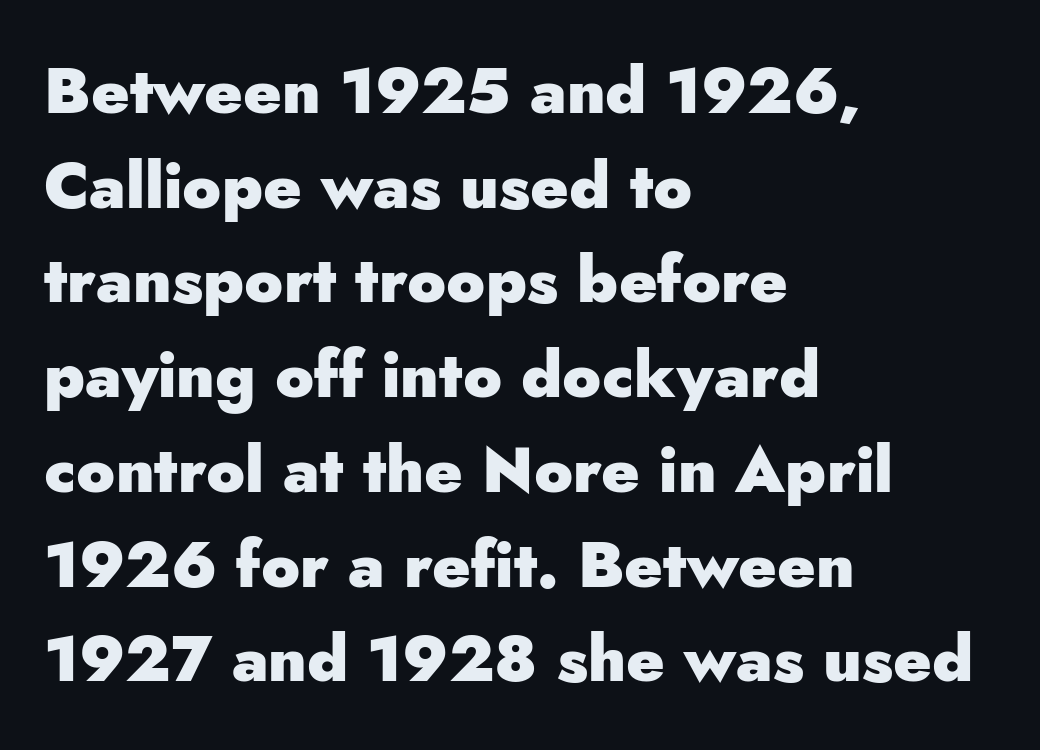
The image shows 64 px heavy sans-serif type, upright; set left-aligned, normal line spacing (1.48x), normal letter spacing, not underlined; low stroke contrast and a small x-height.
